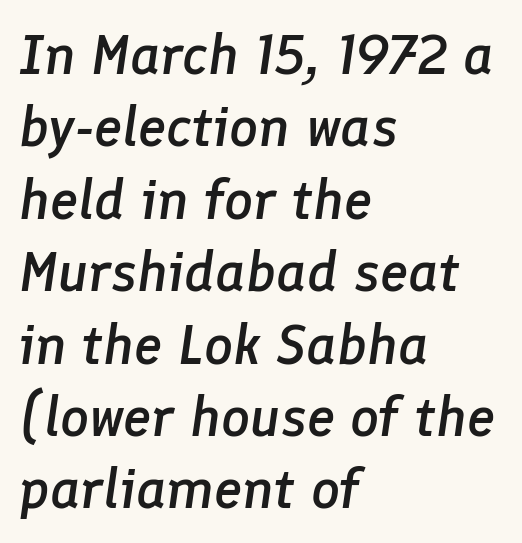
{"italic": "yes", "lean": "right", "slant_degrees": 8, "bold": "semi", "weight": "semibold", "width": "normal", "stroke_contrast": "low", "x_height": "medium", "monospaced": "no", "underline": "no", "align": "left", "line_spacing": "normal", "line_spacing_ratio": 1.27, "letter_spacing": "normal", "letter_spacing_em": 0.0, "glyph_px": 57}
